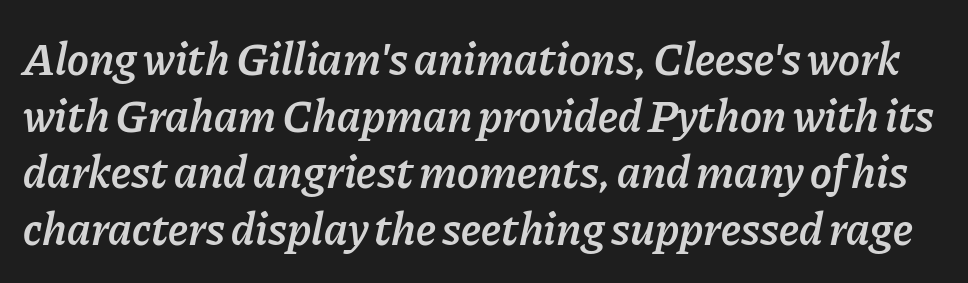
{"italic": "yes", "lean": "right", "slant_degrees": 11, "bold": "semi", "weight": "semibold", "width": "normal", "stroke_contrast": "low", "x_height": "medium", "monospaced": "no", "underline": "no", "line_spacing_ratio": 1.23, "letter_spacing": "normal", "letter_spacing_em": 0.0, "glyph_px": 46}
